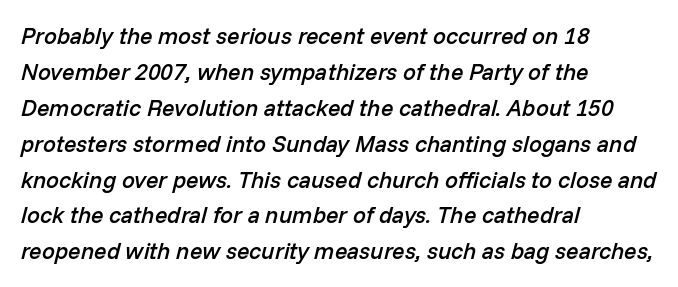
The image shows 23 px text type, italic (leaning right); set left-aligned, normal line spacing (1.56x), normal letter spacing, not underlined.
